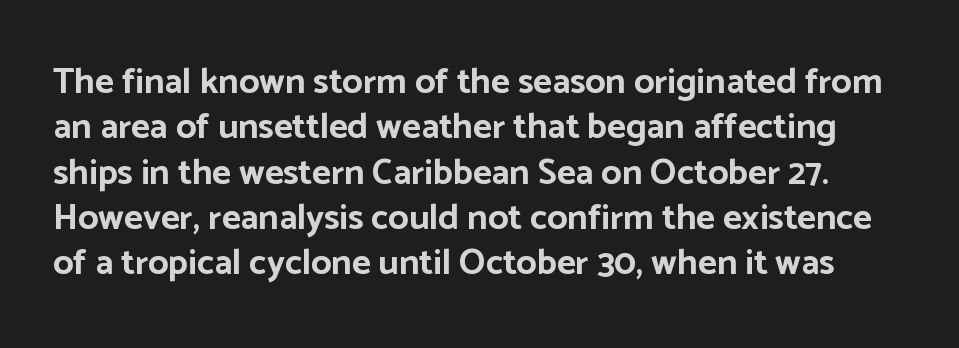
{"serif": "no", "italic": "no", "bold": "yes", "weight": "bold", "width": "normal", "stroke_contrast": "low", "x_height": "medium", "monospaced": "no", "underline": "no", "line_spacing": "normal", "line_spacing_ratio": 1.26, "letter_spacing": "normal", "letter_spacing_em": 0.0, "glyph_px": 36}
